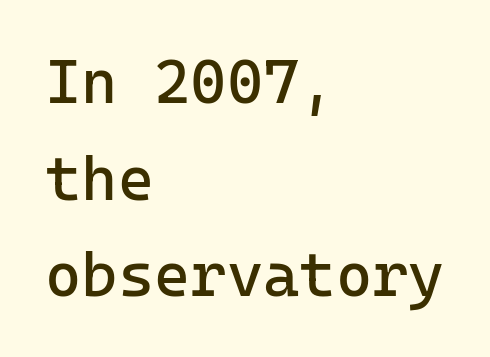
The image shows 62 px regular-weight sans-serif type, upright; set left-aligned, normal line spacing (1.56x), normal letter spacing, not underlined; low stroke contrast and a medium x-height.
